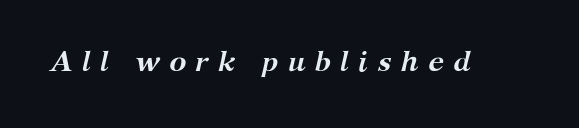
This is oblique type, the kind used for emphasis or titles. This is serif lettering, the kind often seen in printed books. Loose tracking; the words dissolve into strings of separated letters. The typesetting leans heavy: a genuine bold. The words here are not underlined. Proportional: the letters do not fall into vertical columns.
